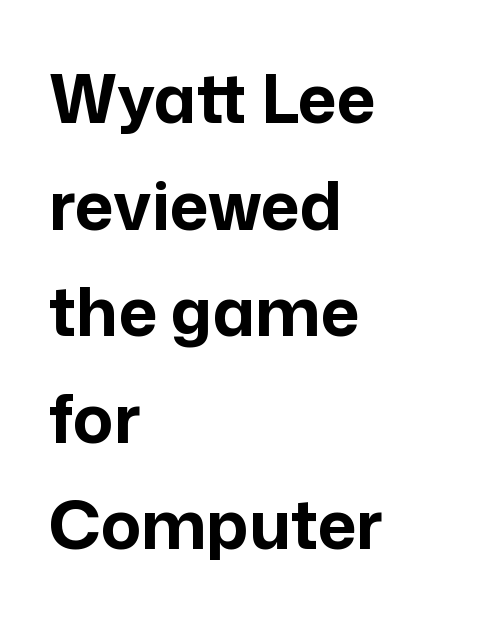
Do the characters align in a grid? No, the font is proportional. The face used here has the dense, thick strokes of a bold. The passage shown stacks its lines at a standard gap. This sample uses an upright cut, with every glyph sitting square on the baseline. Teacher's note: observe the even left margin — that is flush-left alignment.
